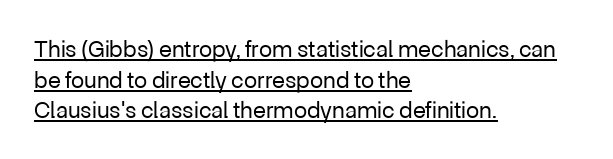
The image shows 24 px text type, upright; set left-aligned, normal line spacing (1.28x), normal letter spacing, underlined.
